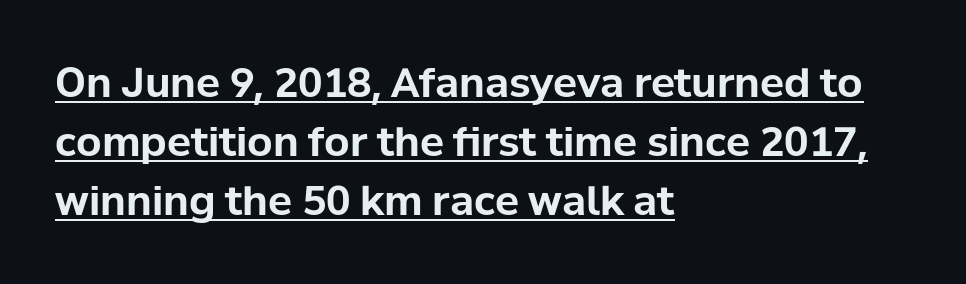
{"serif": "no", "italic": "no", "bold": "yes", "weight": "bold", "width": "normal", "stroke_contrast": "low", "x_height": "medium", "monospaced": "no", "underline": "yes", "align": "left", "line_spacing": "normal", "line_spacing_ratio": 1.48, "letter_spacing": "normal", "letter_spacing_em": 0.0, "glyph_px": 40}
